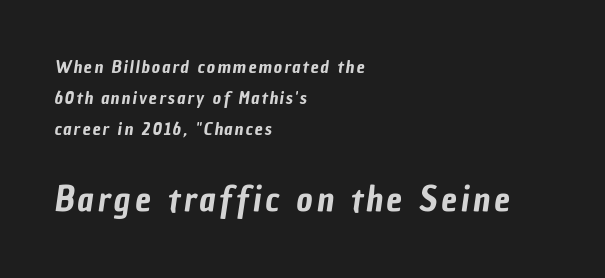
{"serif": "no", "width": "condensed", "stroke_contrast": "low", "x_height": "medium", "monospaced": "no", "underline": "no", "align": "left", "line_spacing_ratio": 1.71, "larger_block": "second", "size_ratio": 1.94, "glyph_px": 35}
